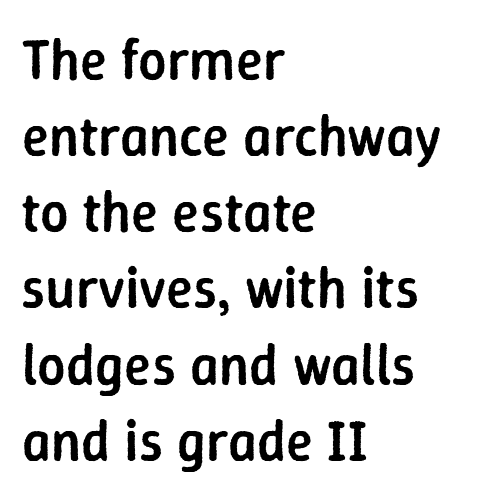
{"serif": "no", "italic": "no", "bold": "semi", "weight": "semibold", "width": "normal", "stroke_contrast": "low", "x_height": "medium", "monospaced": "no", "underline": "no", "align": "left", "line_spacing": "normal", "line_spacing_ratio": 1.36, "letter_spacing": "normal", "letter_spacing_em": 0.0, "glyph_px": 56}
